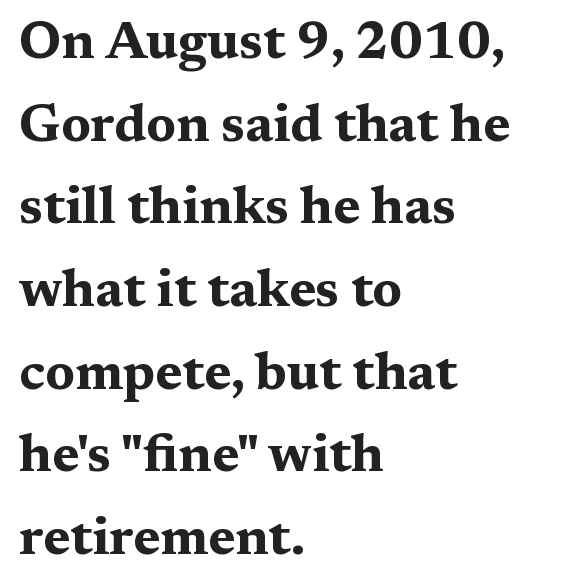
Proportional: the letters do not fall into vertical columns. Letters rest on an invisible, unmarked baseline. The typesetter chose a ragged-right arrangement here. Are there feet on the stems? There are — it's a serif. A typesetter would call this leading conventional body-copy spacing. The glyphs have the mass of a bold cut.
